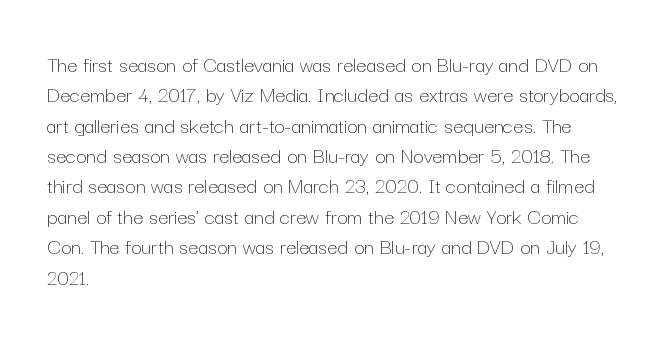
The image shows 23 px text type, upright; set left-aligned, normal line spacing (1.32x), normal letter spacing, not underlined.
